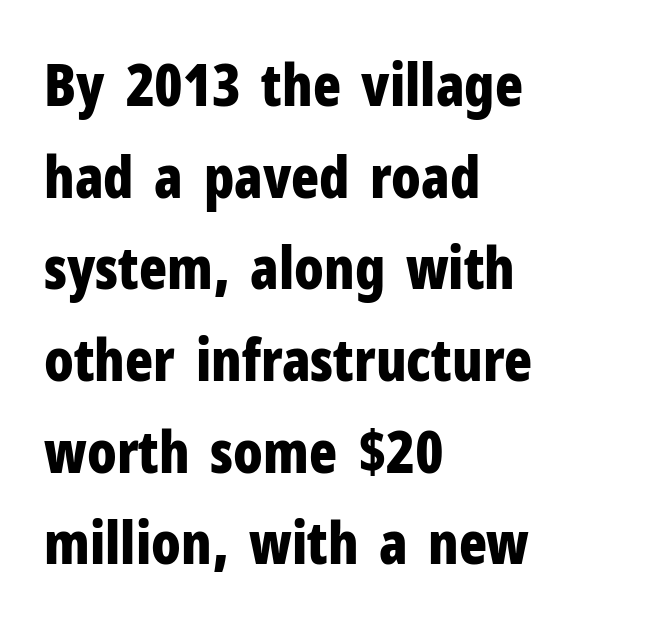
The image shows 58 px bold, condensed sans-serif type, upright; set left-aligned, normal line spacing (1.58x), normal letter spacing, not underlined; low stroke contrast and a medium x-height.
